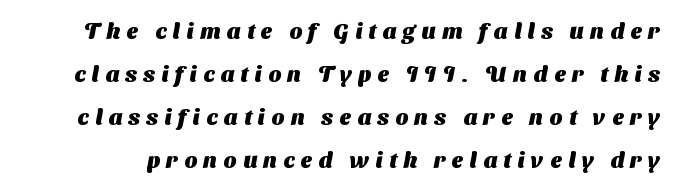
The image shows 22 px bold type; set loose line spacing (1.96x), unusually wide letter spacing (+0.3 em), not underlined.
